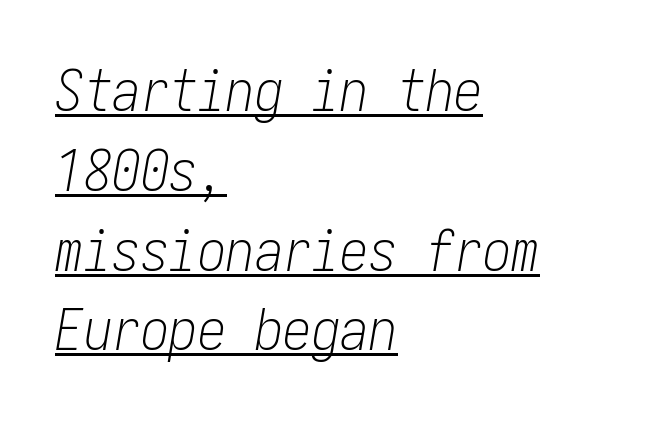
{"italic": "yes", "lean": "right", "slant_degrees": 10, "bold": "no", "weight": "light", "width": "condensed", "stroke_contrast": "low", "x_height": "medium", "underline": "yes", "align": "left", "line_spacing": "normal", "line_spacing_ratio": 1.4, "letter_spacing": "normal", "letter_spacing_em": 0.0, "glyph_px": 57}
